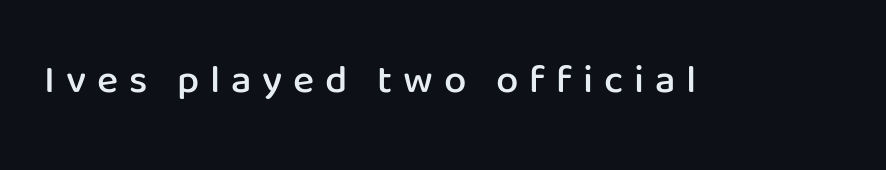
Q: Is the text bold? A: Semi-bold.
Q: Is the text italic (slanted)? A: No, it is upright.
Q: Is the typeface a serif or a sans-serif typeface? A: Sans-serif.
Q: Is the text underlined? A: No.
Q: Is the spacing between letters normal or unusually wide? A: Unusually wide.
Q: Width (condensed, normal, or wide)? A: Normal.
Q: Stroke contrast? A: Low.
Q: x-height? A: Medium.
Q: Monospaced? A: No.
